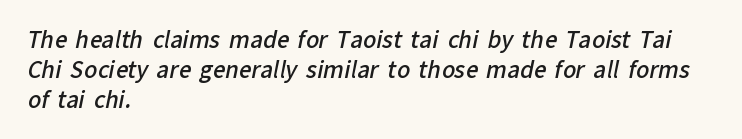
The lines sit at an ordinary, default distance from one another. Notice the strokes are somewhat thickened but not fully heavy: this is a semibold. Horizontally, the lines are justified to the leading edge only. There is no visible air inserted between adjacent glyphs. Letters rest on an invisible, unmarked baseline.
